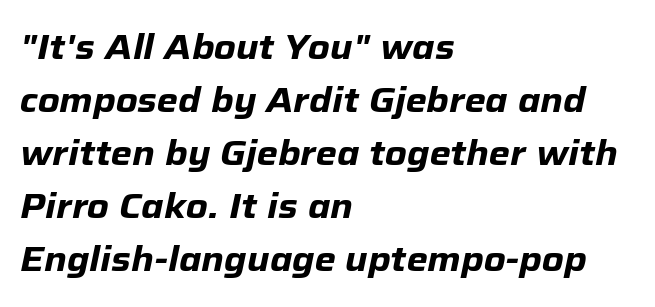
The typesetting leans heavy: a genuine bold. The rendering uses a moderate line-height, typical for paragraphs. Spacing verdict: proportional, widths tailored to each character. Characters follow at the spacing the type designer built in. Honestly, there is no underline to notice here at all.
